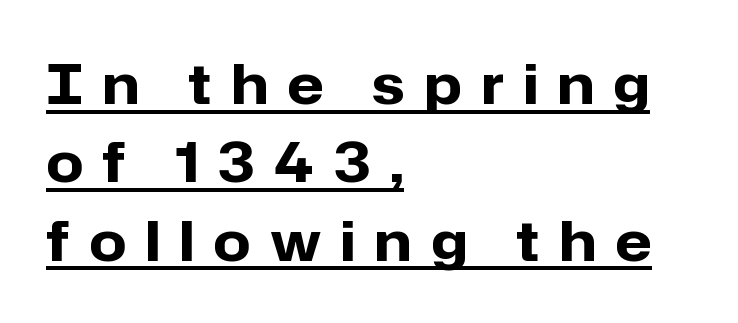
Q: Is the text bold? A: Yes.
Q: Is the text italic (slanted)? A: No, it is upright.
Q: Is the typeface a serif or a sans-serif typeface? A: Sans-serif.
Q: Is the text underlined? A: Yes.
Q: How is the paragraph aligned? A: Left-aligned.
Q: Is the spacing between letters normal or unusually wide? A: Unusually wide.
Q: Is the spacing between lines tight, normal or loose? A: Normal.
Q: Width (condensed, normal, or wide)? A: Normal.
Q: Stroke contrast? A: Low.
Q: x-height? A: Medium.
Q: Monospaced? A: No.
